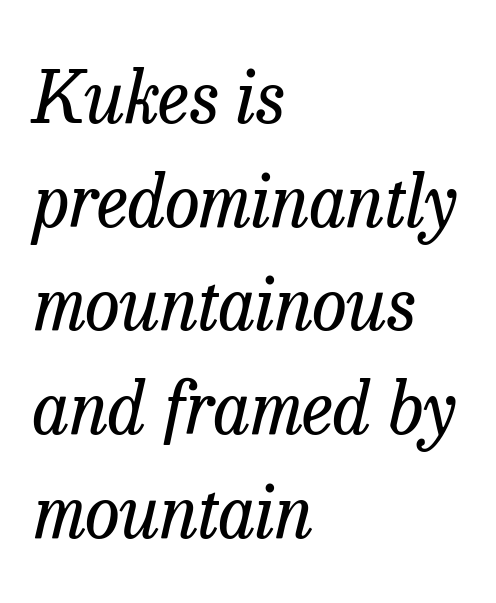
{"serif": "yes", "italic": "yes", "lean": "right", "slant_degrees": 13, "bold": "no", "weight": "regular", "width": "normal", "stroke_contrast": "low", "x_height": "medium", "monospaced": "no", "underline": "no", "align": "left", "line_spacing": "normal", "line_spacing_ratio": 1.46, "letter_spacing": "normal", "letter_spacing_em": 0.0, "glyph_px": 71}
